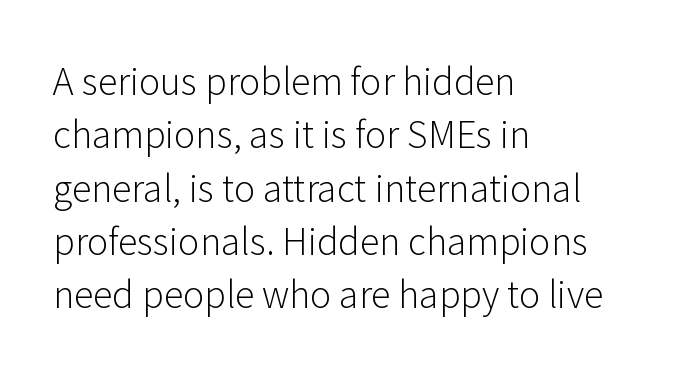
The image shows 36 px light sans-serif type, upright; set left-aligned, normal line spacing (1.48x), normal letter spacing, not underlined; low stroke contrast and a medium x-height.
